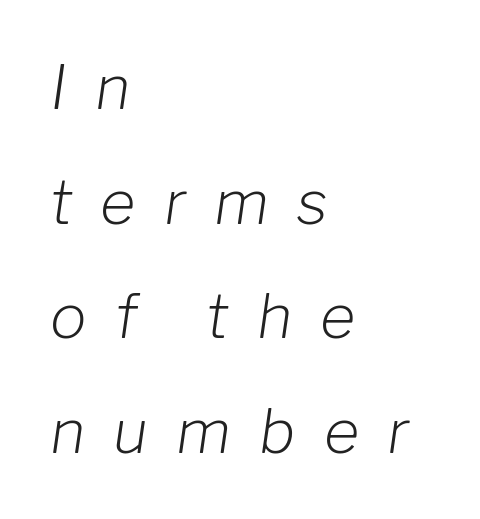
Q: Is the text bold? A: No.
Q: Is the text italic (slanted)? A: Yes, it leans right by about 8 degrees.
Q: Is the text underlined? A: No.
Q: How is the paragraph aligned? A: Left-aligned.
Q: Is the spacing between letters normal or unusually wide? A: Unusually wide.
Q: Width (condensed, normal, or wide)? A: Normal.
Q: Stroke contrast? A: Low.
Q: x-height? A: Medium.
Q: Monospaced? A: No.
